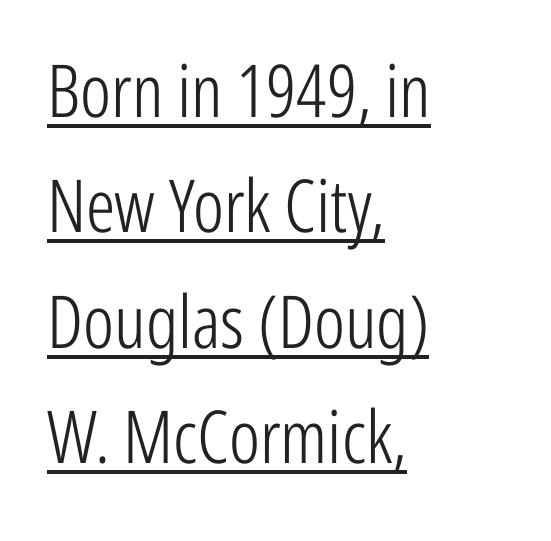
Here the glyphs are tracked normally, forming tight word shapes. Caption: multi-line text, flush left, ragged right. These lines were composed using upright roman letters. Stems and bowls with no extra thickness — not bold. What kind of face is this? One without serifs — a sans.
